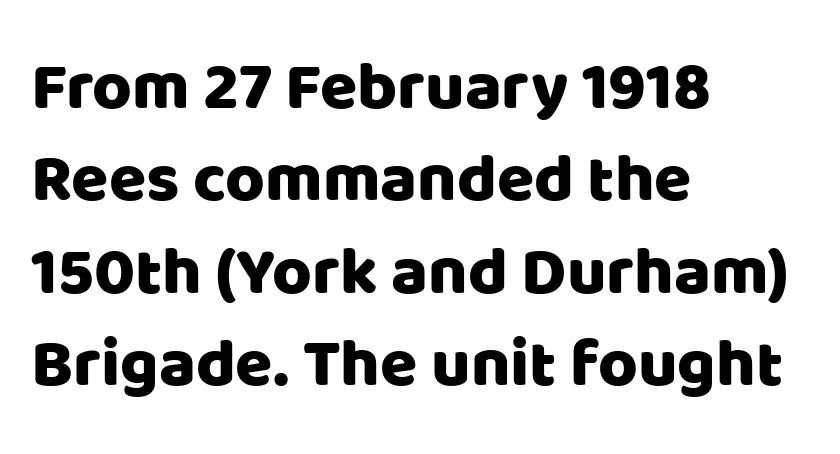
The passage is arranged the way most books set body copy — flush left. Varying glyph widths throughout — classic text-font behaviour. Here the glyphs are tracked normally, forming tight word shapes. You can tell it's not italic because the verticals are truly vertical. The type family on display is of the sans-serif kind.
